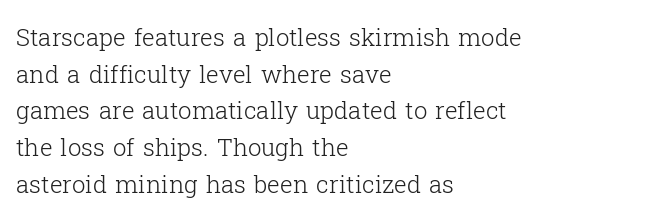
The image shows 24 px text type, upright; set left-aligned, normal line spacing (1.53x), normal letter spacing, not underlined.
